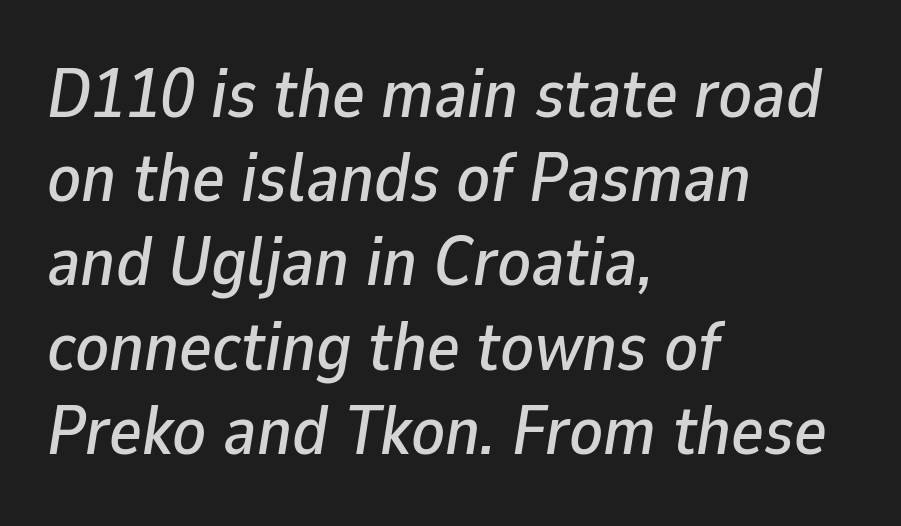
Q: Is the text italic (slanted)? A: Yes, it leans right by about 9 degrees.
Q: Is the text underlined? A: No.
Q: How is the paragraph aligned? A: Left-aligned.
Q: Is the spacing between letters normal or unusually wide? A: Normal.
Q: Width (condensed, normal, or wide)? A: Normal.
Q: Stroke contrast? A: Low.
Q: x-height? A: Medium.
Q: Monospaced? A: No.
